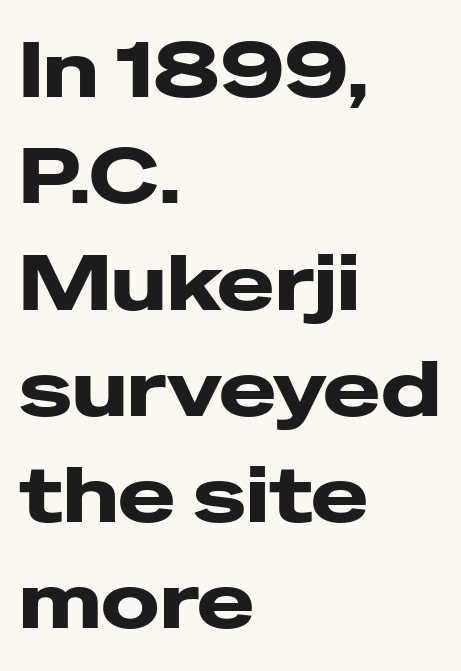
A full-strength bold gives these letters their thick strokes. The letterforms sit shoulder to shoulder at normal distance. A typesetter would call this leading conventional body-copy spacing. The rendering uses natural spacing where letterforms have individual widths.
